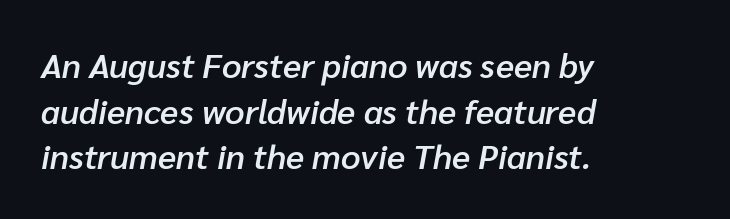
The image shows 34 px semibold type, italic (leaning right); set left-aligned, normal line spacing (1.34x), normal letter spacing, not underlined; low stroke contrast and a medium x-height.
